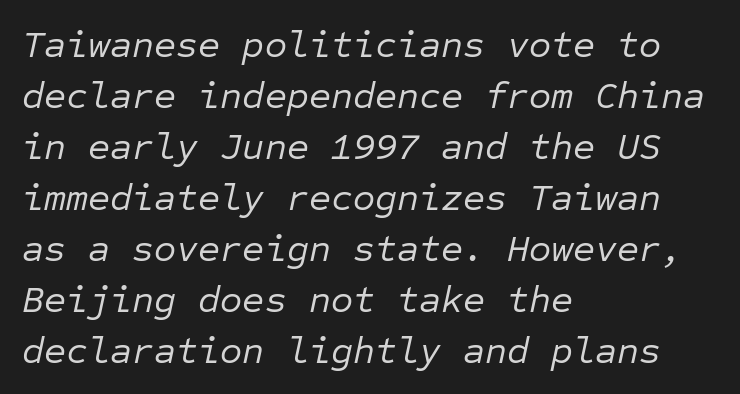
The image shows 38 px regular-weight type, italic (leaning right), monospaced; set left-aligned, normal line spacing (1.34x), normal letter spacing, not underlined; low stroke contrast and a medium x-height.
